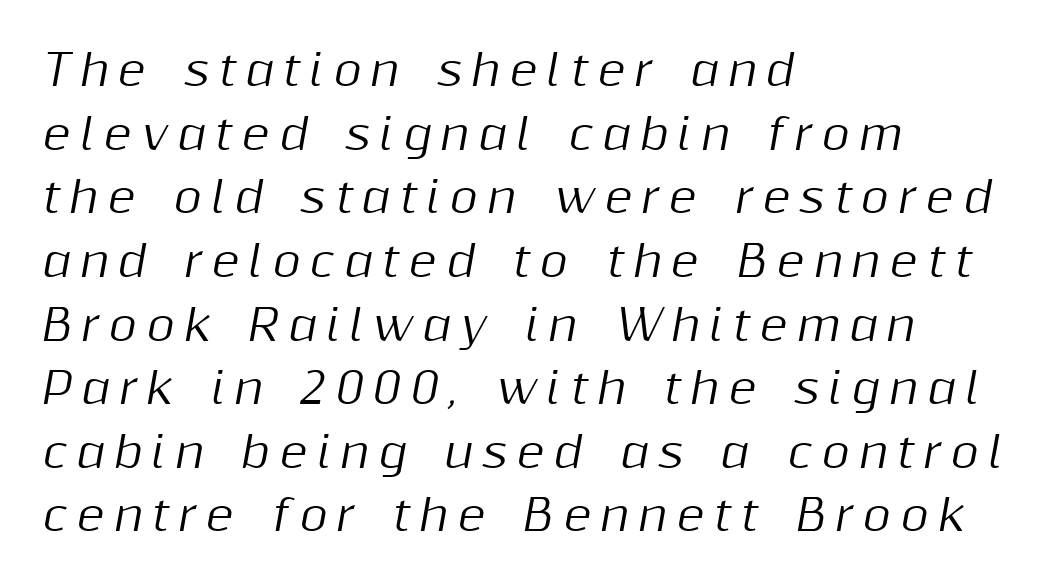
The image shows 43 px text type, italic (leaning right); set left-aligned, normal line spacing (1.48x), unusually wide letter spacing (+0.21 em), not underlined; medium stroke contrast and a medium x-height.
